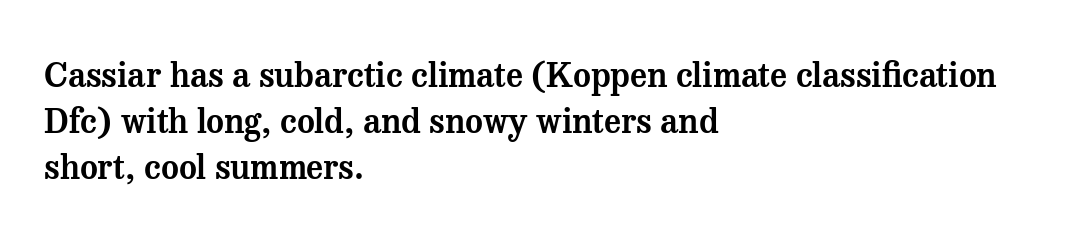
{"serif": "yes", "italic": "no", "width": "normal", "stroke_contrast": "medium", "x_height": "medium", "monospaced": "no", "underline": "no", "align": "left", "line_spacing": "normal", "line_spacing_ratio": 1.36, "letter_spacing": "normal", "letter_spacing_em": 0.0, "glyph_px": 34}
